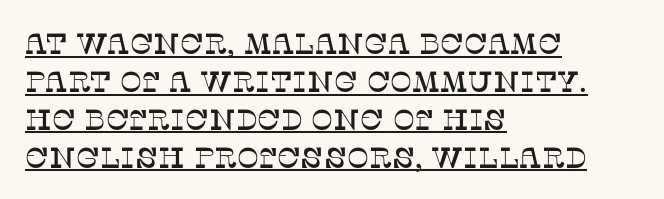
Q: Is the text italic (slanted)? A: No, it is upright.
Q: Is the typeface a serif or a sans-serif typeface? A: Serif.
Q: Is the text underlined? A: Yes.
Q: How is the paragraph aligned? A: Left-aligned.
Q: Is the spacing between letters normal or unusually wide? A: Normal.
Q: Is the spacing between lines tight, normal or loose? A: Normal.
Q: Width (condensed, normal, or wide)? A: Normal.
Q: Stroke contrast? A: Low.
Q: x-height? A: Large.
Q: Monospaced? A: No.
